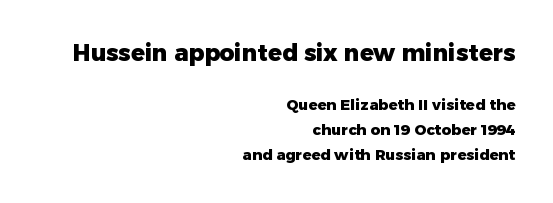
{"italic": "no", "bold": "yes", "underline": "no", "align": "right", "line_spacing": "normal", "line_spacing_ratio": 1.68, "letter_spacing": "normal", "letter_spacing_em": 0.0, "larger_block": "first", "size_ratio": 1.53, "glyph_px": 23}
